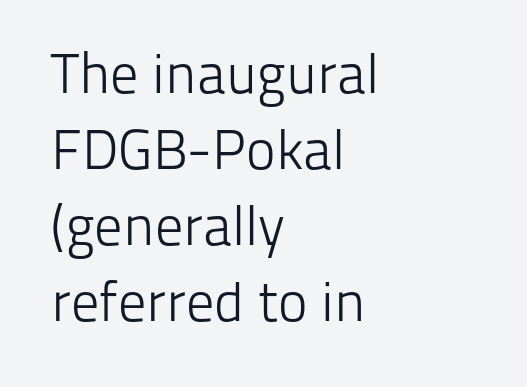
Q: Is the text bold? A: No.
Q: Is the text italic (slanted)? A: No, it is upright.
Q: Is the typeface a serif or a sans-serif typeface? A: Sans-serif.
Q: Is the text underlined? A: No.
Q: How is the paragraph aligned? A: Left-aligned.
Q: Is the spacing between letters normal or unusually wide? A: Normal.
Q: Is the spacing between lines tight, normal or loose? A: Normal.
Q: Width (condensed, normal, or wide)? A: Normal.
Q: Stroke contrast? A: Low.
Q: x-height? A: Medium.
Q: Monospaced? A: No.
